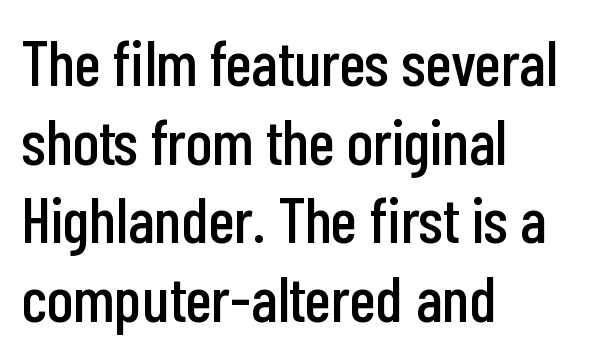
No extra tracking has been applied to these lines. The space directly below the letters is spotless. Nope, not italic — everything's standing straight. Each letter keeps its own natural width here, so spacing adapts to shape. The designer went with a sans here, leaving each stem footless. Every row of glyphs begins at an identical x-position on the left.
